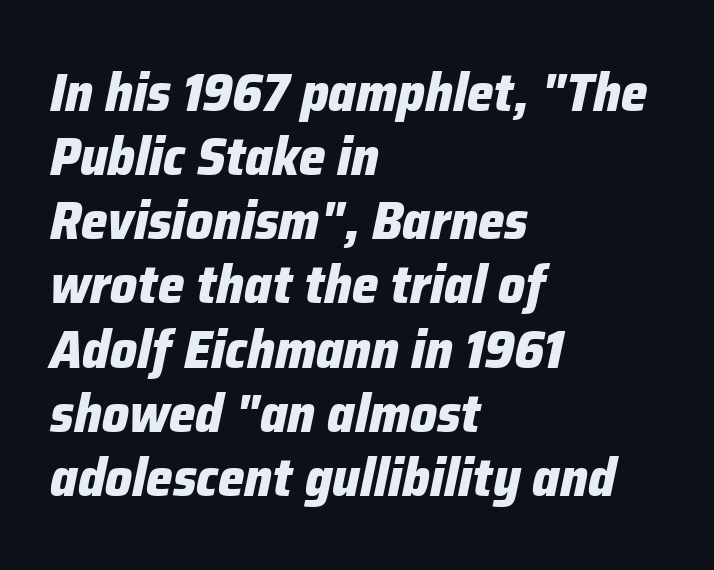
The image shows 53 px heavy type, italic (leaning right); set left-aligned, line spacing 1.21x, normal letter spacing, not underlined; low stroke contrast and a medium x-height.
